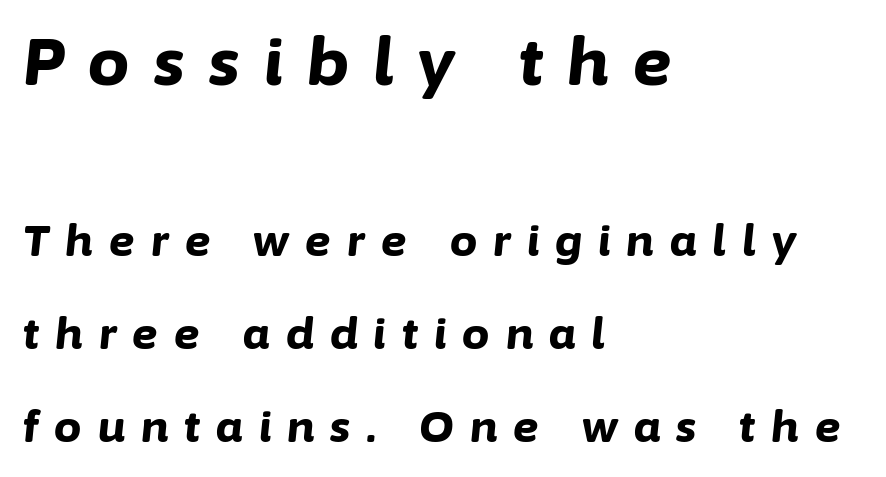
{"italic": "yes", "lean": "right", "slant_degrees": 6, "bold": "yes", "weight": "bold", "width": "normal", "stroke_contrast": "low", "x_height": "medium", "monospaced": "no", "underline": "no", "align": "left", "line_spacing": "loose", "line_spacing_ratio": 2.16, "letter_spacing": "wide", "letter_spacing_em": 0.38, "larger_block": "first", "size_ratio": 1.51, "glyph_px": 65}
